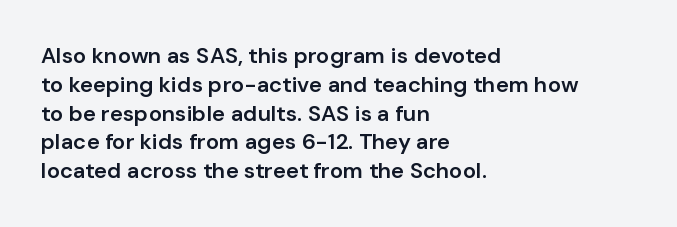
Left-aligned paragraph, ragged on the right. This sample uses plain, unmodified letter spacing. The lettering holds an erect, upright posture throughout. Underlining? Definitely not there. Students, this is semibold: more ink than regular, less than bold.
